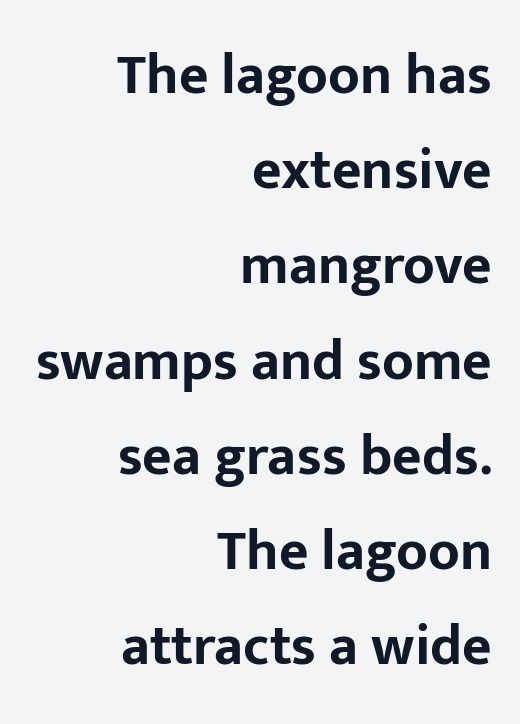
Do the letters lean? They stand straight. The letterforms sit shoulder to shoulder at normal distance. The letters advance in unequal steps, a hallmark of proportional type. You can tell from the bare stems that sans-serif type was used. The zone under the glyphs is completely vacant. The compositor pushed each line to the right boundary.
